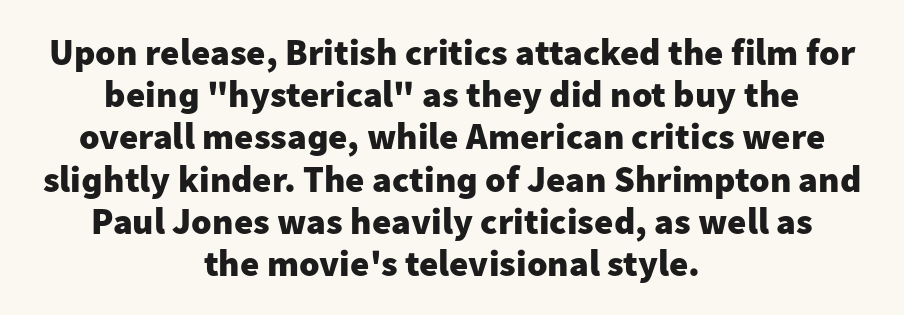
Q: Is the text bold? A: Yes.
Q: Is the text italic (slanted)? A: No, it is upright.
Q: Is the typeface a serif or a sans-serif typeface? A: Sans-serif.
Q: Is the text underlined? A: No.
Q: How is the paragraph aligned? A: Centered.
Q: Is the spacing between letters normal or unusually wide? A: Normal.
Q: Is the spacing between lines tight, normal or loose? A: Tight.
Q: Width (condensed, normal, or wide)? A: Normal.
Q: Stroke contrast? A: Low.
Q: x-height? A: Medium.
Q: Monospaced? A: No.
